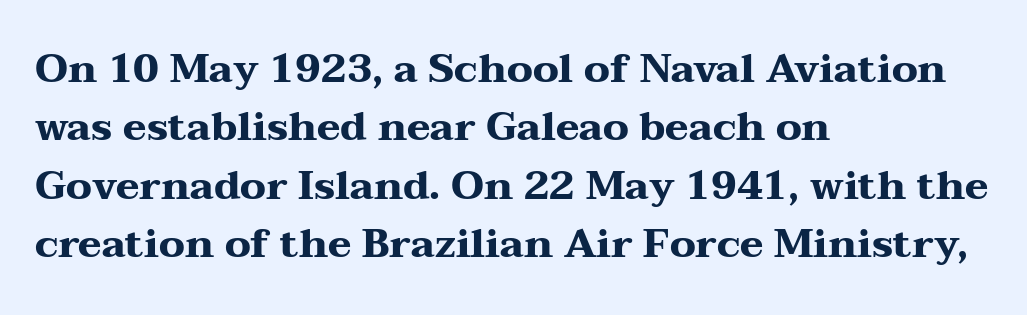
The image shows 40 px heavy, wide serif type, upright; set left-aligned, normal line spacing (1.46x), normal letter spacing, not underlined; medium stroke contrast and a medium x-height.
